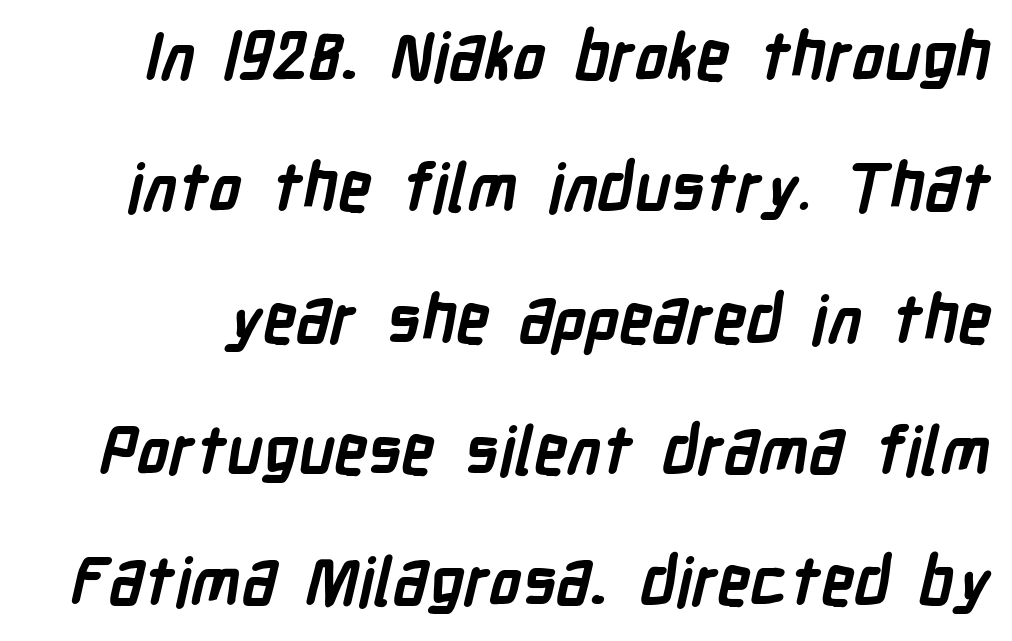
{"serif": "no", "bold": "yes", "weight": "semibold", "width": "condensed", "stroke_contrast": "low", "x_height": "medium", "monospaced": "no", "underline": "no", "line_spacing": "loose", "line_spacing_ratio": 1.99, "letter_spacing": "normal", "letter_spacing_em": 0.0, "glyph_px": 66}
